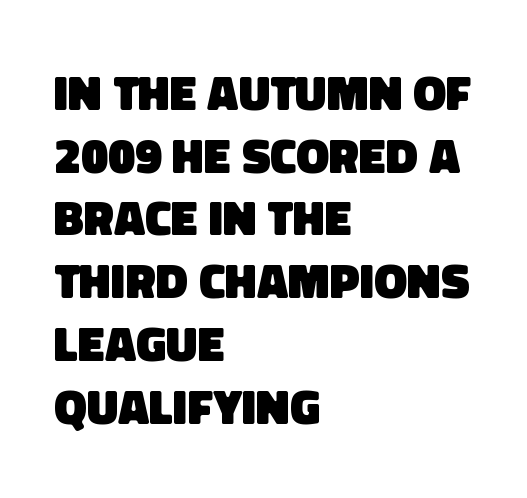
The image shows 49 px heavy sans-serif type; set left-aligned, normal line spacing (1.28x), normal letter spacing, not underlined; low stroke contrast and a large x-height.
